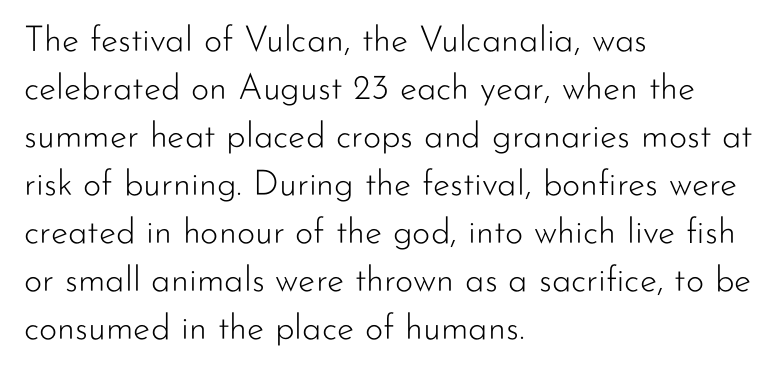
{"serif": "no", "italic": "no", "bold": "no", "weight": "light", "width": "normal", "stroke_contrast": "low", "x_height": "small", "monospaced": "no", "underline": "no", "align": "left", "line_spacing": "normal", "line_spacing_ratio": 1.37, "letter_spacing": "normal", "letter_spacing_em": 0.0, "glyph_px": 35}
